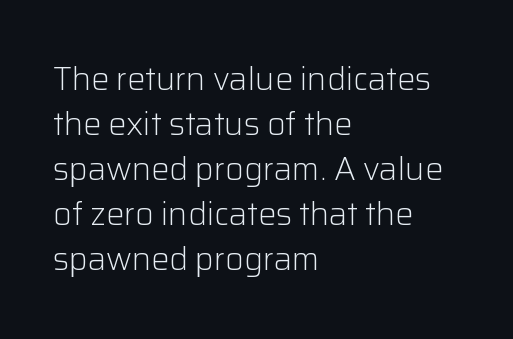
The image shows 32 px light sans-serif type, upright; set left-aligned, normal line spacing (1.41x), normal letter spacing, not underlined; low stroke contrast and a medium x-height.
